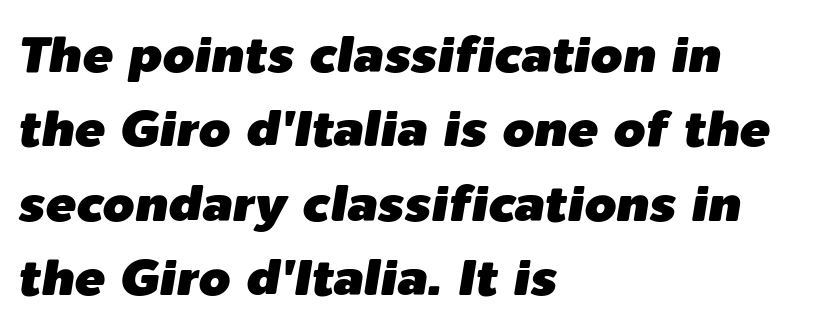
The glyphs look as if they've been sheared to an angle. Left-aligned paragraph, ragged on the right. Caption: standard tracking, unaltered. Vertically, the passage feels balanced, rows spaced as you'd expect. The face used here is proportionally spaced, like ordinary book or web type. Has an underline been added? It has not.
